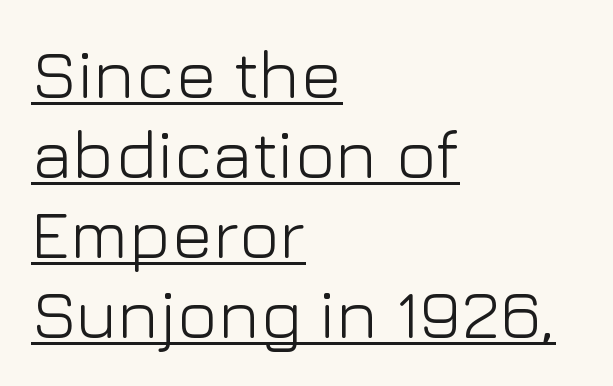
Look at the bottom of the vertical strokes: they stop flat, with no serifs. No heavy texture on the line: the type isn't bold. A student would call this left alignment; a typographer would say flush left, rag right. Characters follow at the spacing the type designer built in.
